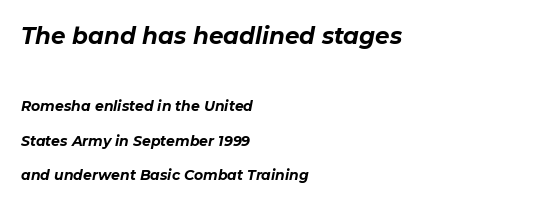
Each glyph is drawn with heavy, bold strokes. The compositor pushed each line to the left boundary. Visually, the top section dominates because its glyphs are scaled up. It's the slanting kind of type. A great deal of white space separates one row of letters from the next.
